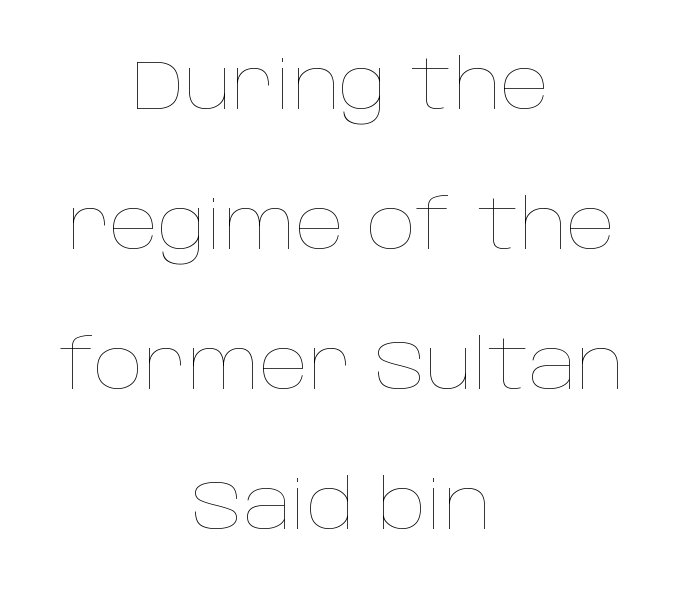
Q: Is the text bold? A: No.
Q: Is the text italic (slanted)? A: No, it is upright.
Q: Is the text underlined? A: No.
Q: How is the paragraph aligned? A: Centered.
Q: Is the spacing between letters normal or unusually wide? A: Normal.
Q: Is the spacing between lines tight, normal or loose? A: Loose.
Q: Width (condensed, normal, or wide)? A: Normal.
Q: Stroke contrast? A: Low.
Q: x-height? A: Large.
Q: Monospaced? A: No.
